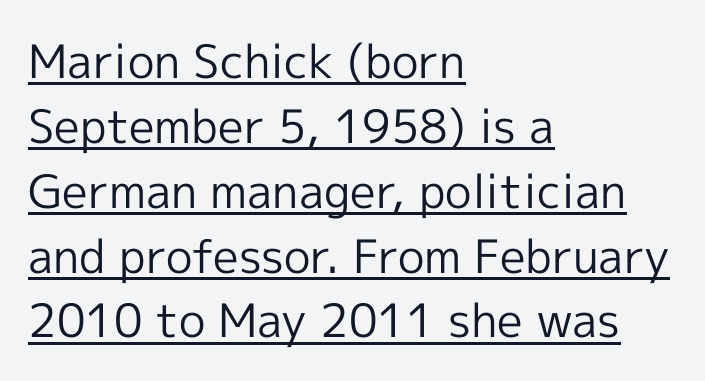
Q: Is the text bold? A: No.
Q: Is the text italic (slanted)? A: No, it is upright.
Q: Is the typeface a serif or a sans-serif typeface? A: Sans-serif.
Q: Is the text underlined? A: Yes.
Q: How is the paragraph aligned? A: Left-aligned.
Q: Is the spacing between letters normal or unusually wide? A: Normal.
Q: Is the spacing between lines tight, normal or loose? A: Normal.
Q: Width (condensed, normal, or wide)? A: Normal.
Q: x-height? A: Medium.
Q: Monospaced? A: No.
